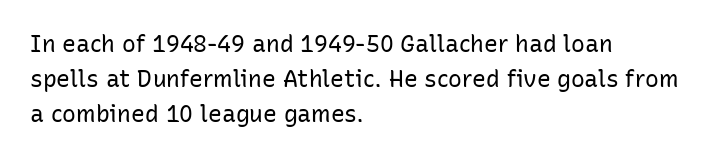
The image shows 23 px text type, upright; set left-aligned, normal line spacing (1.52x), normal letter spacing, not underlined.
